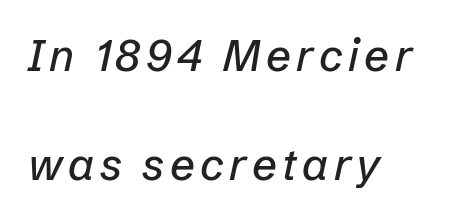
The image shows 44 px text type, italic (leaning right); set left-aligned, loose line spacing (2.47x), not underlined; low stroke contrast and a medium x-height.
